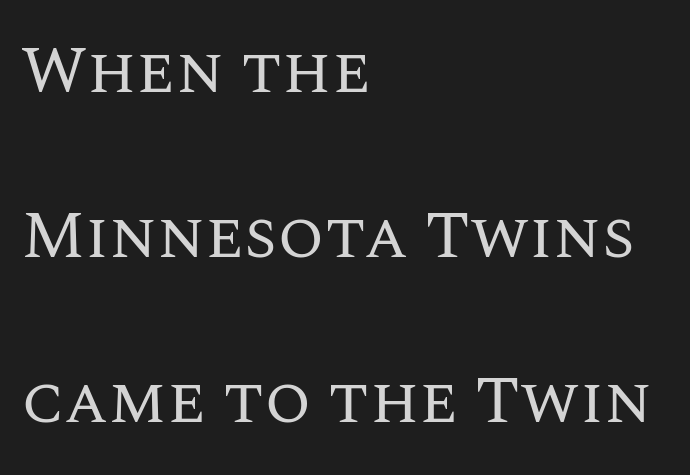
Just letters on the line, the space beneath them empty. Proportional: the letters do not fall into vertical columns. The weight tops out at a normal text grade. Reading down the column, the eye jumps a long way to each next line. Reading down the block, your eye returns to a fixed left position each line.
